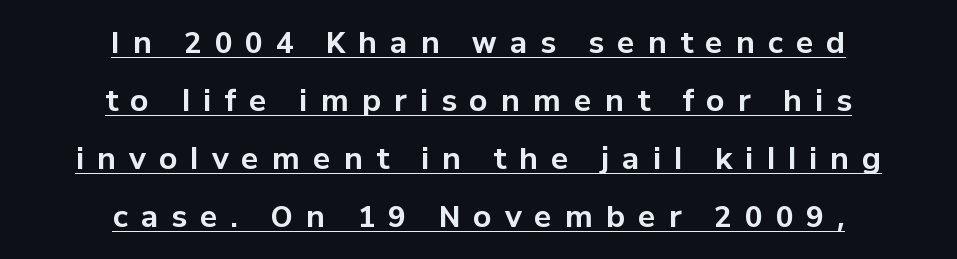
{"serif": "no", "italic": "no", "bold": "yes", "weight": "bold", "width": "normal", "stroke_contrast": "low", "x_height": "medium", "monospaced": "no", "underline": "yes", "align": "center", "line_spacing": "loose", "line_spacing_ratio": 2.0, "letter_spacing": "wide", "letter_spacing_em": 0.45, "glyph_px": 29}
